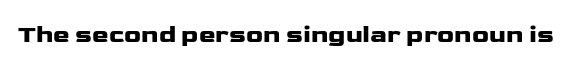
Q: Is the text italic (slanted)? A: No, it is upright.
Q: Is the text underlined? A: No.
Q: Is the spacing between letters normal or unusually wide? A: Normal.
